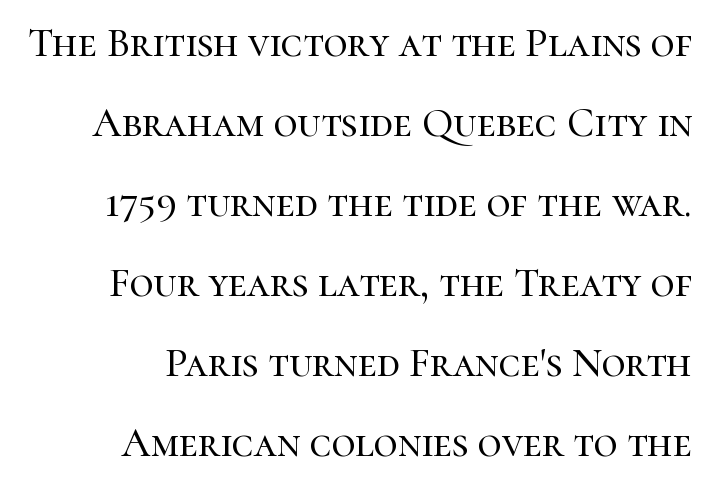
The image shows 41 px serif type, upright; set right-aligned, loose line spacing (1.95x), normal letter spacing, not underlined; high stroke contrast and a medium x-height.
